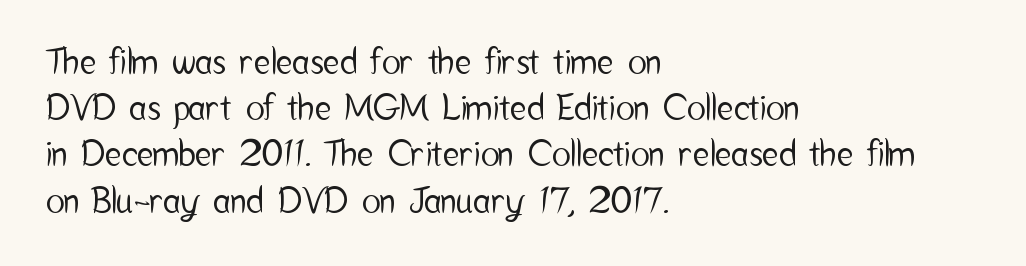
Q: Is the text italic (slanted)? A: No, it is upright.
Q: Is the typeface a serif or a sans-serif typeface? A: Sans-serif.
Q: Is the text underlined? A: No.
Q: How is the paragraph aligned? A: Left-aligned.
Q: Is the spacing between letters normal or unusually wide? A: Normal.
Q: Is the spacing between lines tight, normal or loose? A: Normal.
Q: Width (condensed, normal, or wide)? A: Condensed.
Q: Stroke contrast? A: Low.
Q: x-height? A: Medium.
Q: Monospaced? A: No.
